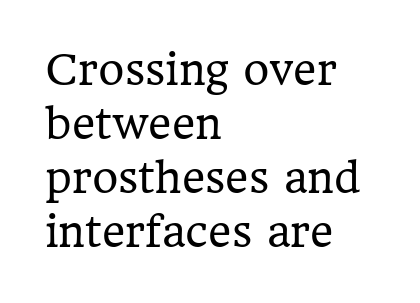
{"serif": "yes", "italic": "no", "bold": "no", "weight": "regular", "width": "normal", "stroke_contrast": "low", "x_height": "medium", "monospaced": "no", "underline": "no", "align": "left", "line_spacing": "normal", "line_spacing_ratio": 1.35, "letter_spacing": "normal", "letter_spacing_em": 0.0, "glyph_px": 40}
